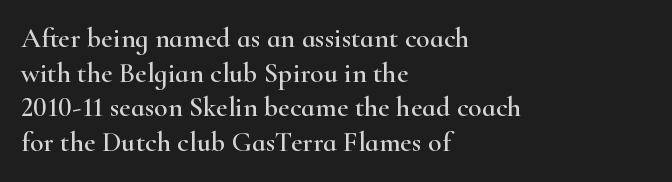
Unlike a clean sans, this face finishes its strokes with serifs. Only glyphs here, with clear space below each row. Alignment: flush left. How are the letters spaced? Ordinarily, with no added tracking. The passage shown is typed in a proportional face where columns would drift.
